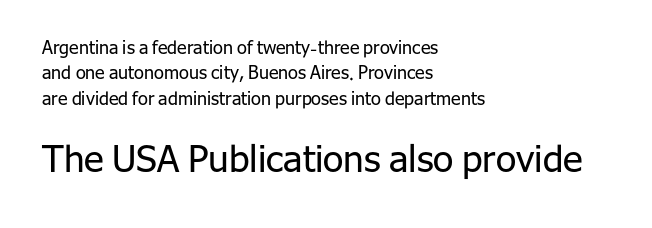
The image shows 37 px regular-weight sans-serif type, upright; set left-aligned, normal line spacing (1.41x), normal letter spacing, not underlined; the second (bottom) block is 2.06x larger; low stroke contrast and a medium x-height.
